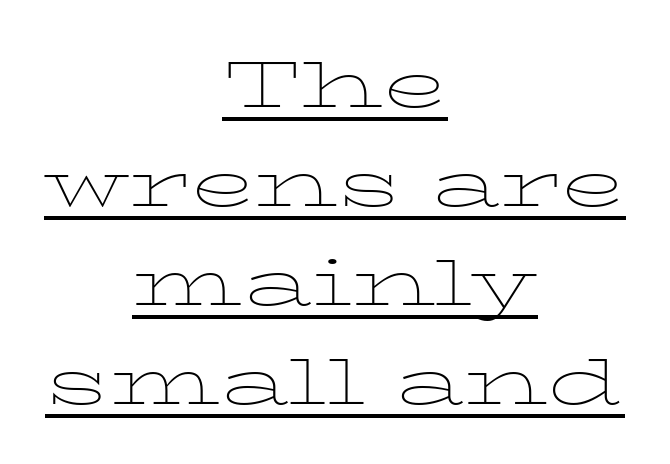
{"serif": "yes", "italic": "no", "bold": "no", "weight": "thin", "width": "wide", "stroke_contrast": "low", "x_height": "medium", "monospaced": "no", "underline": "yes", "align": "center", "line_spacing": "normal", "line_spacing_ratio": 1.5, "letter_spacing": "normal", "letter_spacing_em": 0.0, "glyph_px": 66}
